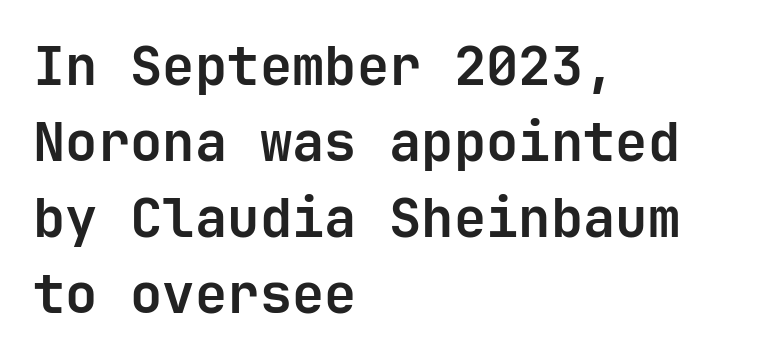
Q: Is the text bold? A: Yes.
Q: Is the text italic (slanted)? A: No, it is upright.
Q: Is the typeface a serif or a sans-serif typeface? A: Sans-serif.
Q: Is the text underlined? A: No.
Q: How is the paragraph aligned? A: Left-aligned.
Q: Is the spacing between letters normal or unusually wide? A: Normal.
Q: Is the spacing between lines tight, normal or loose? A: Normal.
Q: Width (condensed, normal, or wide)? A: Normal.
Q: Stroke contrast? A: Low.
Q: x-height? A: Medium.
